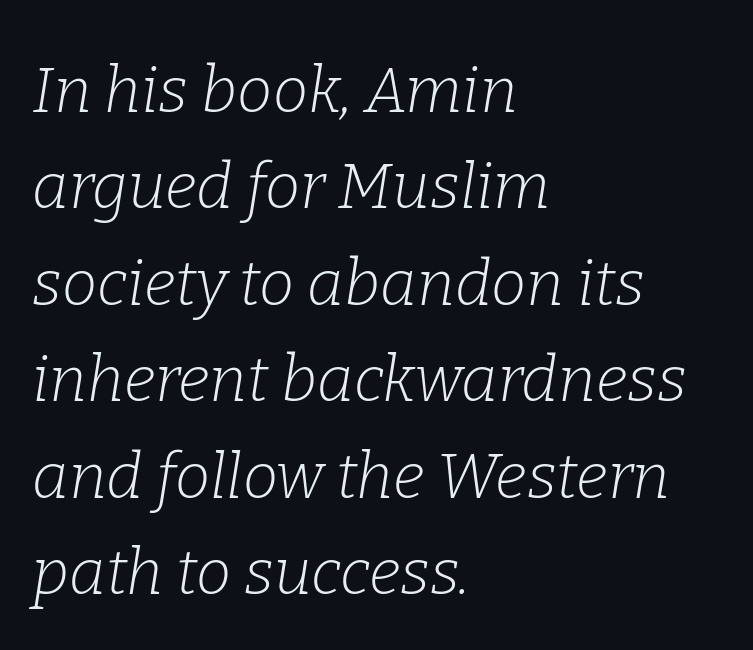
The image shows 63 px light serif type, italic (leaning right); set left-aligned, normal line spacing (1.53x), normal letter spacing, not underlined; low stroke contrast and a medium x-height.
